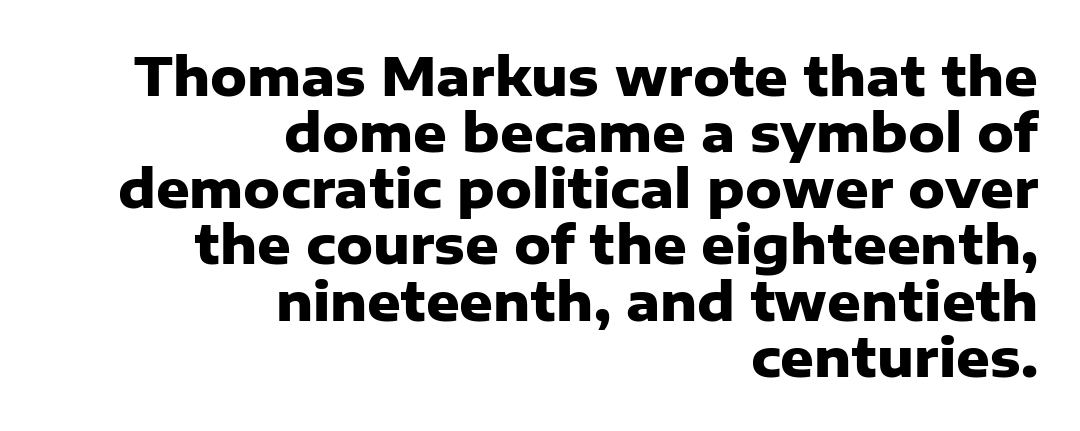
The image shows 52 px heavy sans-serif type, upright; set right-aligned, tight line spacing (1.08x), normal letter spacing, not underlined; low stroke contrast and a medium x-height.
